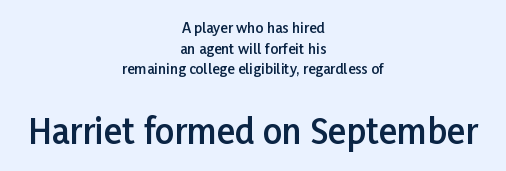
The image shows 34 px semibold sans-serif type, upright; set centered, normal line spacing (1.47x), normal letter spacing, not underlined; the second (bottom) block is 2.43x larger; low stroke contrast and a medium x-height.
